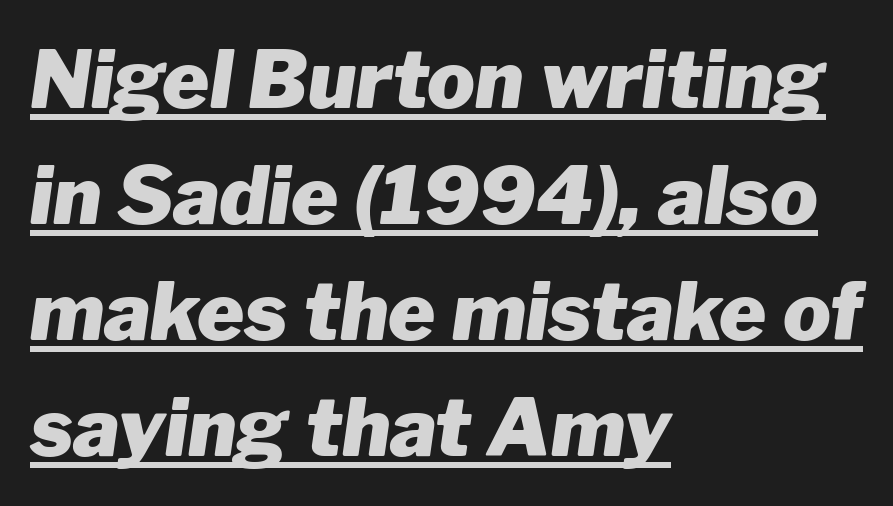
{"italic": "yes", "lean": "right", "slant_degrees": 8, "bold": "yes", "weight": "heavy", "width": "normal", "stroke_contrast": "low", "x_height": "medium", "monospaced": "no", "underline": "yes", "align": "left", "line_spacing": "normal", "line_spacing_ratio": 1.45, "letter_spacing": "normal", "letter_spacing_em": 0.0, "glyph_px": 80}
